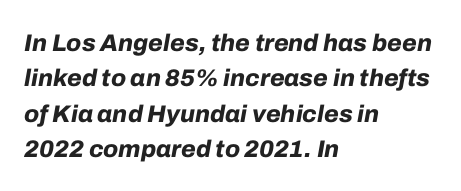
Quick note: italic. Nobody touched the tracking dial on this one. Is the type bold? Yes — the strokes are clearly thick and heavy. Vertical spacing — default.
